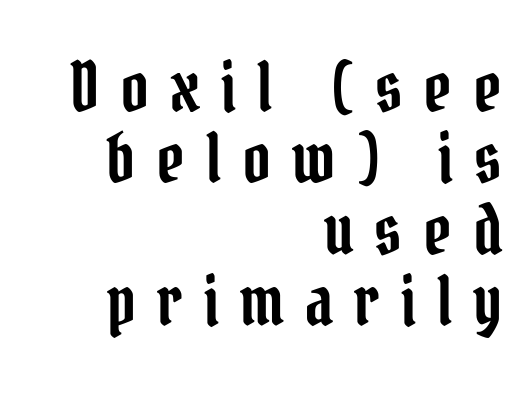
The image shows 68 px condensed serif type, upright; set right-aligned, tight line spacing (1.05x), unusually wide letter spacing (+0.31 em), not underlined; low stroke contrast and a medium x-height.
